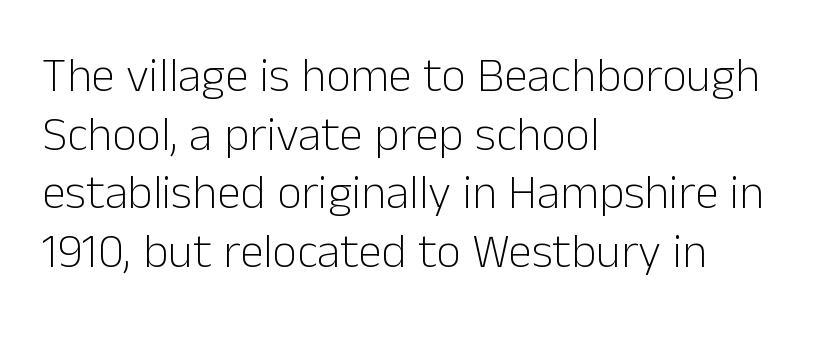
{"serif": "no", "italic": "no", "bold": "no", "weight": "light", "width": "normal", "stroke_contrast": "low", "x_height": "medium", "monospaced": "no", "underline": "no", "align": "left", "line_spacing_ratio": 1.22, "letter_spacing": "normal", "letter_spacing_em": 0.0, "glyph_px": 48}
